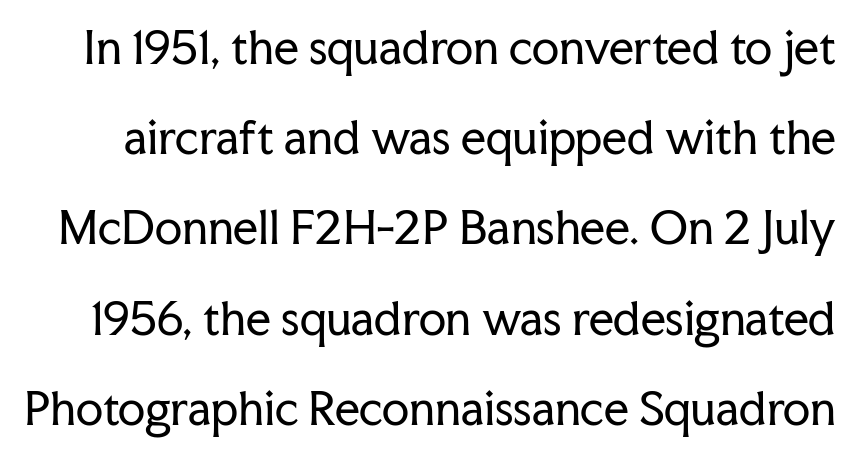
Q: Is the text bold? A: No.
Q: Is the text italic (slanted)? A: No, it is upright.
Q: Is the typeface a serif or a sans-serif typeface? A: Serif.
Q: Is the text underlined? A: No.
Q: Is the spacing between letters normal or unusually wide? A: Normal.
Q: Is the spacing between lines tight, normal or loose? A: Loose.
Q: Width (condensed, normal, or wide)? A: Normal.
Q: Stroke contrast? A: Low.
Q: x-height? A: Medium.
Q: Monospaced? A: No.
